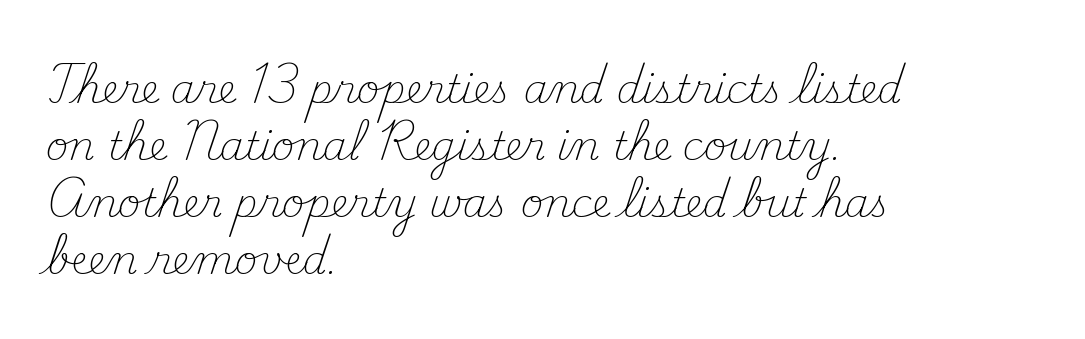
Observe the ordinary spacing: letters are neighbours, not strangers. The passage shown stacks its lines at a standard gap. Notice how the passage keeps a crisp vertical edge on the left only. The face used here is proportionally spaced, like ordinary book or web type.
